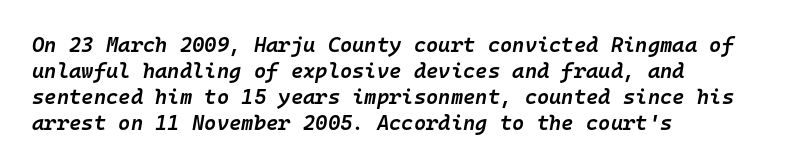
The image shows 21 px text type, italic (leaning right); set left-aligned, line spacing 1.24x, normal letter spacing, not underlined.
